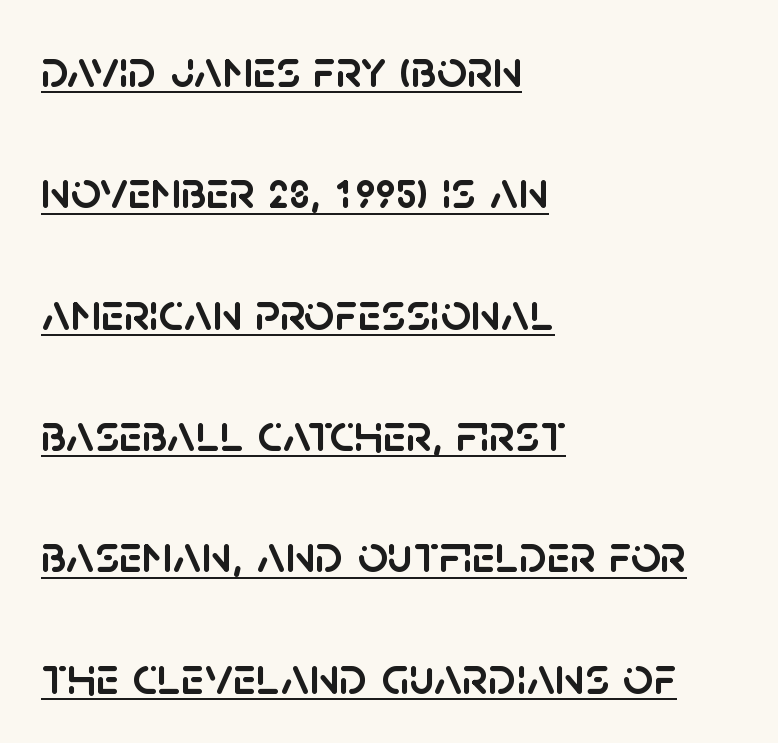
The image shows 53 px sans-serif type, upright; set left-aligned, loose line spacing (2.29x), normal letter spacing, underlined; low stroke contrast and a large x-height.
